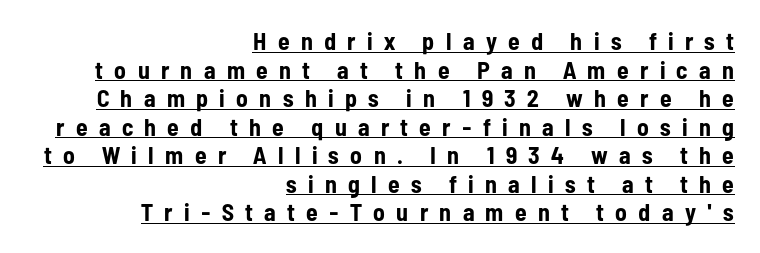
Heft: maximum for text — a bold. Caption: lettering with a line underneath. The rendering anchors every line to the right-hand side. There is plenty of visible air inserted between adjacent glyphs.
